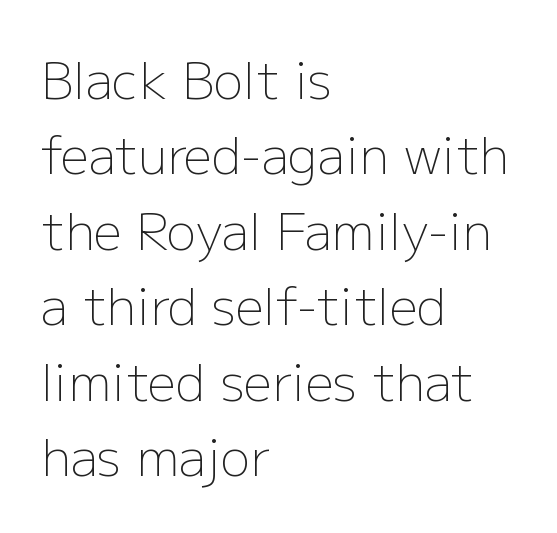
{"serif": "no", "italic": "no", "bold": "no", "weight": "light", "width": "normal", "stroke_contrast": "low", "x_height": "medium", "monospaced": "no", "underline": "no", "align": "left", "line_spacing": "normal", "line_spacing_ratio": 1.51, "letter_spacing": "normal", "letter_spacing_em": 0.0, "glyph_px": 50}
